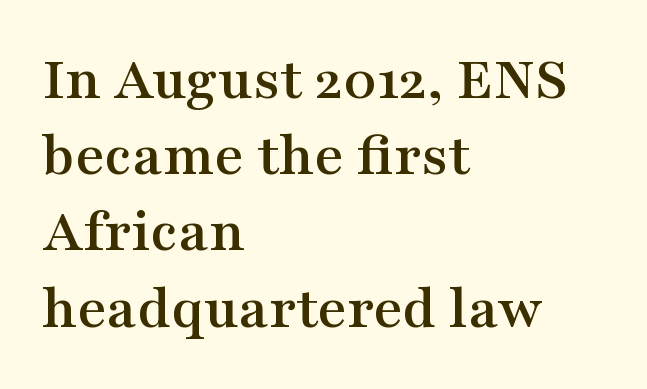
The image shows 63 px wide serif type, upright; set left-aligned, line spacing 1.21x, normal letter spacing, not underlined; medium stroke contrast and a medium x-height.
